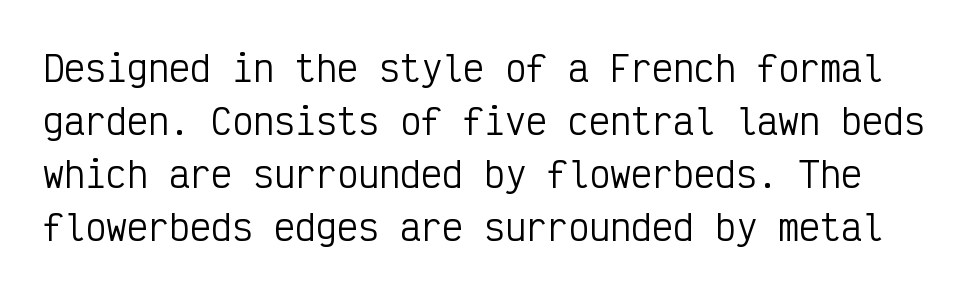
This sample has the even, mechanical cadence of fixed-width lettering. Posture: vertical. Clear beneath every line of the passage. The passage shown is not bold in any degree. Observe the absence of serifs on each vertical stroke in this sample.
